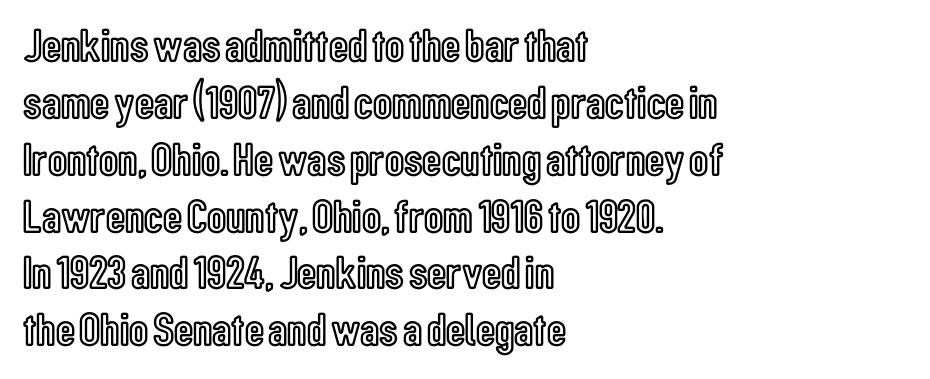
What stands out about the letter spacing? Nothing — it is the standard amount. No word sits above an underline. Left-aligned paragraph, ragged on the right. The face used here is proportionally spaced, like ordinary book or web type.
